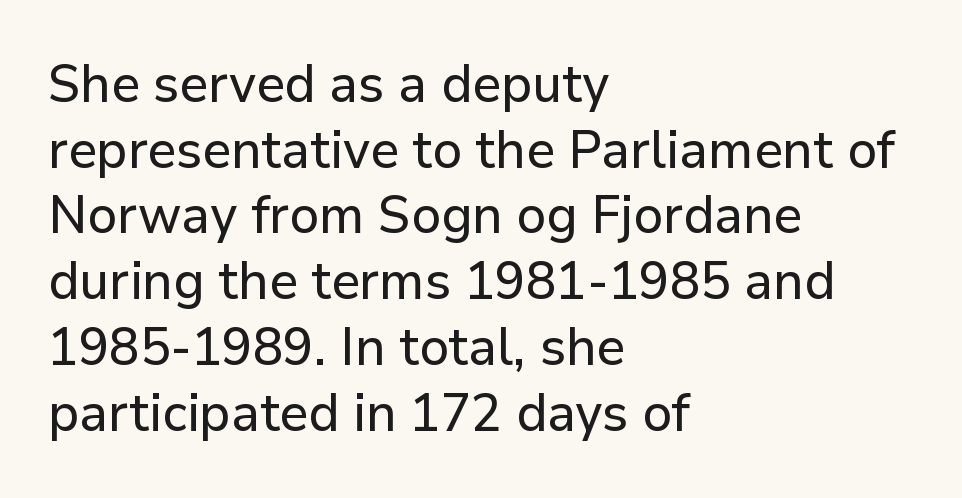
Q: Is the text italic (slanted)? A: No, it is upright.
Q: Is the typeface a serif or a sans-serif typeface? A: Sans-serif.
Q: Is the text underlined? A: No.
Q: How is the paragraph aligned? A: Left-aligned.
Q: Is the spacing between letters normal or unusually wide? A: Normal.
Q: Width (condensed, normal, or wide)? A: Normal.
Q: Stroke contrast? A: Low.
Q: x-height? A: Medium.
Q: Monospaced? A: No.
